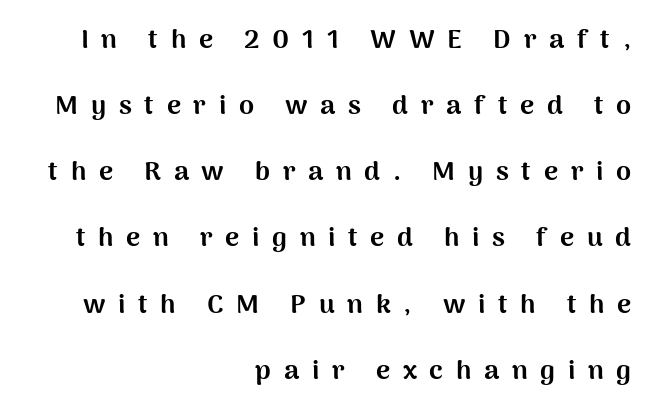
Q: Is the text bold? A: Yes.
Q: Is the text italic (slanted)? A: No, it is upright.
Q: Is the text underlined? A: No.
Q: How is the paragraph aligned? A: Right-aligned.
Q: Is the spacing between letters normal or unusually wide? A: Unusually wide.
Q: Is the spacing between lines tight, normal or loose? A: Loose.
